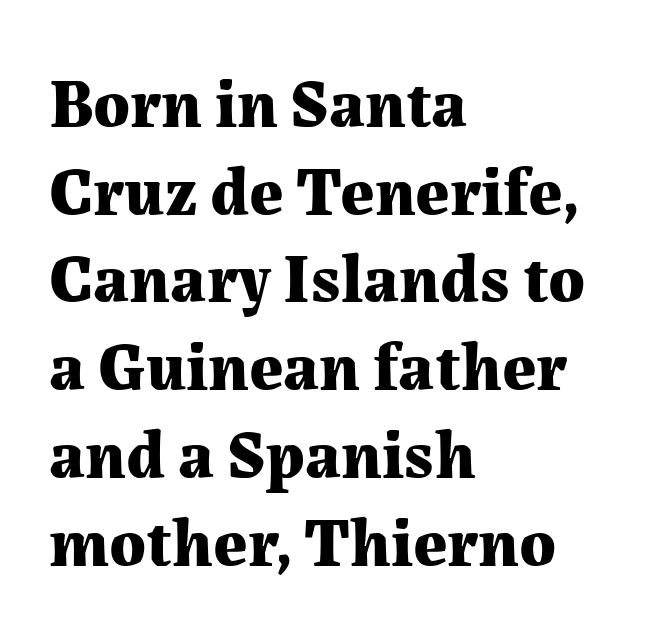
Proportional: the letters do not fall into vertical columns. Whoever set this chose a conventional vertical rhythm. A bare baseline throughout the passage. This sample uses an upright cut, with every glyph sitting square on the baseline. A typesetter would call this zero additional tracking. Caption: bold face, heavy strokes.
